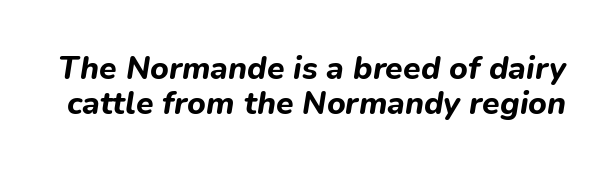
{"italic": "yes", "lean": "right", "slant_degrees": 9, "bold": "yes", "weight": "bold", "width": "normal", "stroke_contrast": "low", "x_height": "medium", "monospaced": "no", "underline": "no", "line_spacing": "tight", "line_spacing_ratio": 1.1, "letter_spacing": "normal", "letter_spacing_em": 0.0, "glyph_px": 32}
